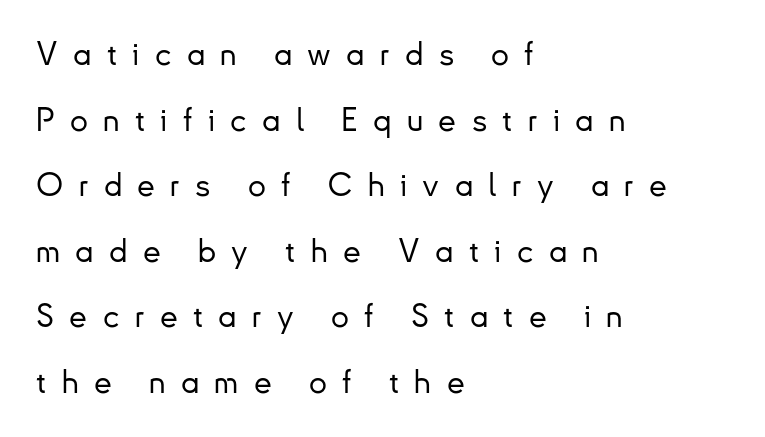
Q: Is the text italic (slanted)? A: No, it is upright.
Q: Is the typeface a serif or a sans-serif typeface? A: Sans-serif.
Q: Is the text underlined? A: No.
Q: How is the paragraph aligned? A: Left-aligned.
Q: Is the spacing between letters normal or unusually wide? A: Unusually wide.
Q: Is the spacing between lines tight, normal or loose? A: Loose.
Q: Width (condensed, normal, or wide)? A: Normal.
Q: Stroke contrast? A: Low.
Q: x-height? A: Small.
Q: Monospaced? A: No.
